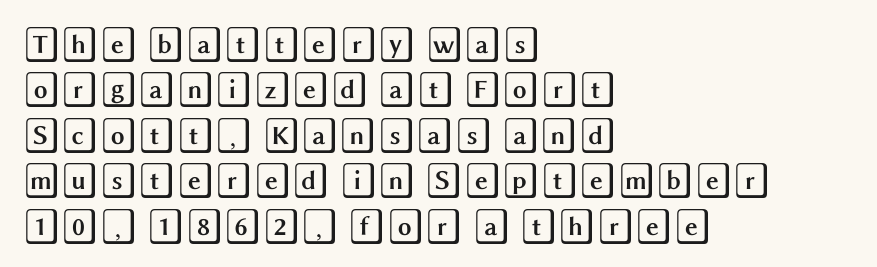
{"italic": "no", "width": "wide", "x_height": "large", "underline": "no", "align": "left", "line_spacing": "normal", "line_spacing_ratio": 1.3, "letter_spacing": "normal", "letter_spacing_em": 0.0, "glyph_px": 35}
